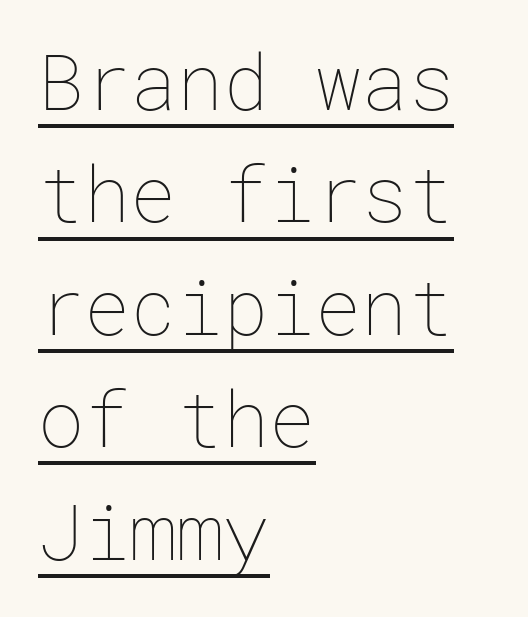
The image shows 77 px thin type, upright; set left-aligned, normal line spacing (1.46x), normal letter spacing, underlined; low stroke contrast and a medium x-height.
